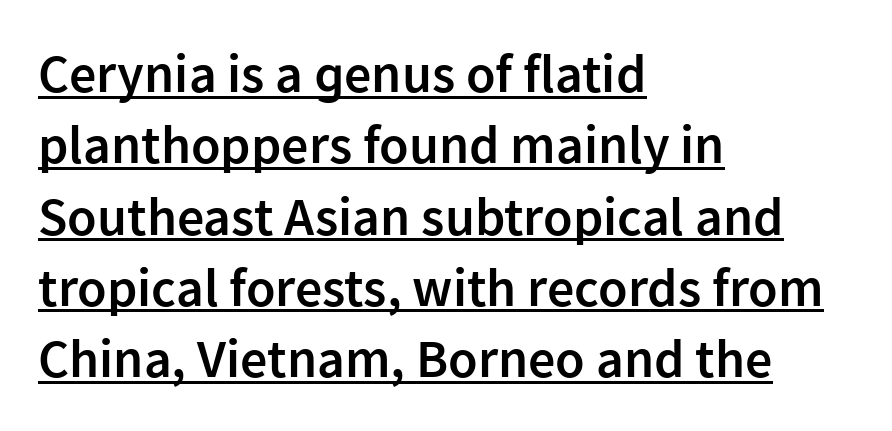
{"serif": "no", "italic": "no", "bold": "semi", "weight": "semibold", "width": "normal", "stroke_contrast": "low", "x_height": "medium", "monospaced": "no", "underline": "yes", "align": "left", "line_spacing": "normal", "line_spacing_ratio": 1.32, "letter_spacing": "normal", "letter_spacing_em": 0.0, "glyph_px": 54}
